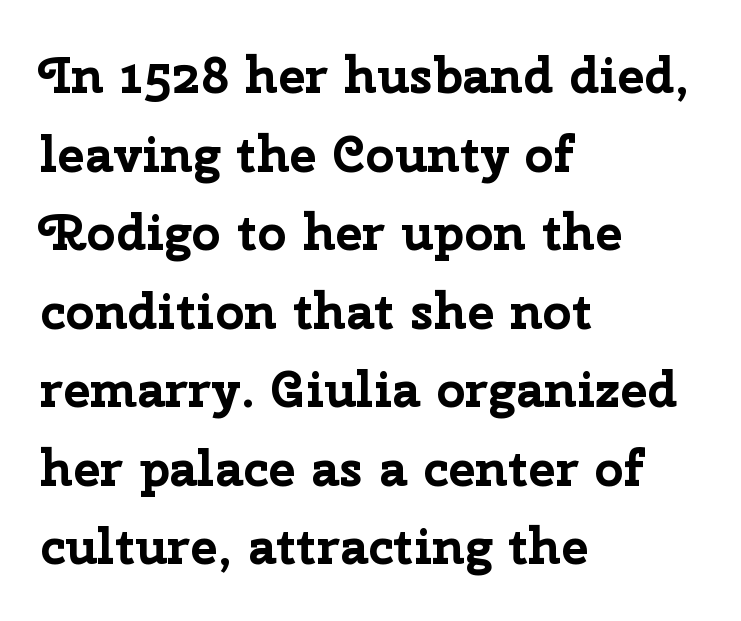
Q: Is the text bold? A: Yes.
Q: Is the text italic (slanted)? A: No, it is upright.
Q: Is the typeface a serif or a sans-serif typeface? A: Sans-serif.
Q: Is the text underlined? A: No.
Q: How is the paragraph aligned? A: Left-aligned.
Q: Is the spacing between letters normal or unusually wide? A: Normal.
Q: Is the spacing between lines tight, normal or loose? A: Normal.
Q: Width (condensed, normal, or wide)? A: Normal.
Q: Stroke contrast? A: Low.
Q: x-height? A: Medium.
Q: Monospaced? A: No.
